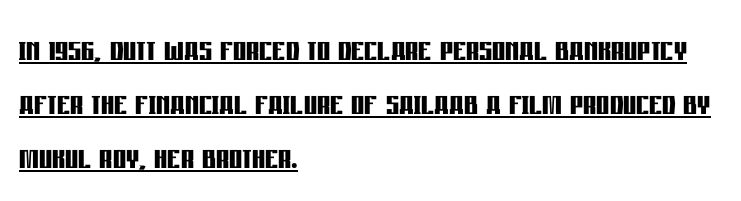
The image shows 41 px semibold, condensed sans-serif type, upright; set left-aligned, normal line spacing (1.32x), normal letter spacing, underlined; low stroke contrast and a large x-height.
